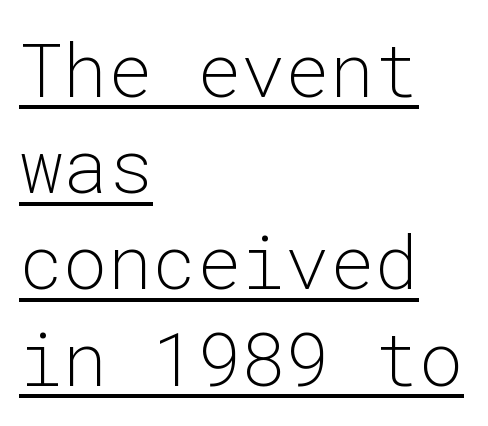
{"serif": "no", "italic": "no", "bold": "no", "weight": "light", "width": "normal", "stroke_contrast": "low", "x_height": "medium", "monospaced": "yes", "underline": "yes", "align": "left", "line_spacing": "normal", "line_spacing_ratio": 1.3, "letter_spacing": "normal", "letter_spacing_em": 0.0, "glyph_px": 74}
